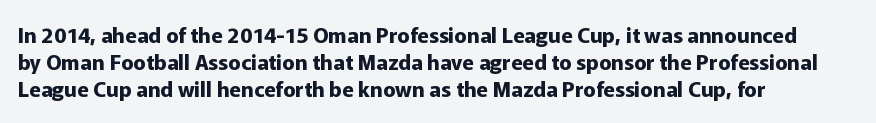
{"italic": "no", "bold": "yes", "underline": "no", "align": "left", "line_spacing": "normal", "line_spacing_ratio": 1.29, "letter_spacing": "normal", "letter_spacing_em": 0.0, "glyph_px": 21}
